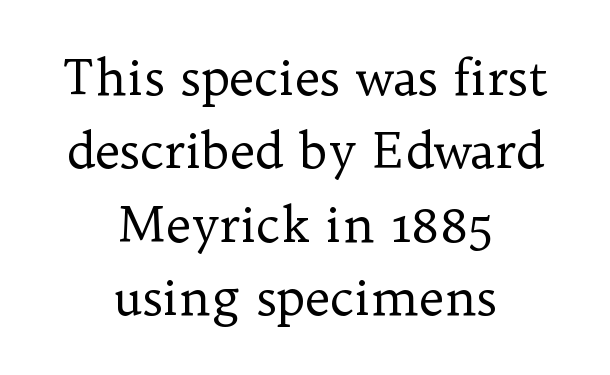
The cut favours lightness, reaching ordinary text weight at its darkest. Each line is balanced around a shared central axis. Is this a sans? No — the strokes have serifs. The specimen omits any rule beneath the text block's lines. The line texture is even and compact thanks to regular tracking.
